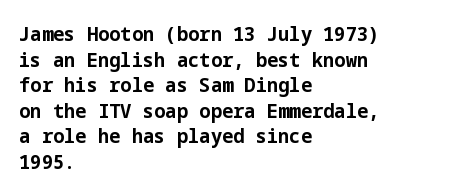
The image shows 20 px bold type, upright; set left-aligned, normal line spacing (1.28x), normal letter spacing, not underlined.
